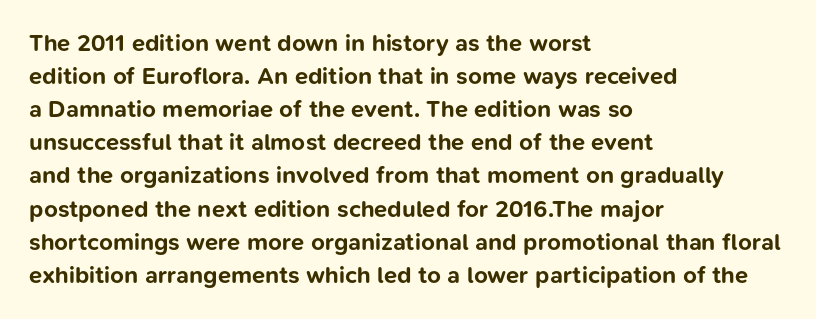
Q: Is the text bold? A: Yes.
Q: Is the text italic (slanted)? A: No, it is upright.
Q: Is the text underlined? A: No.
Q: How is the paragraph aligned? A: Left-aligned.
Q: Is the spacing between letters normal or unusually wide? A: Normal.
Q: Is the spacing between lines tight, normal or loose? A: Normal.
